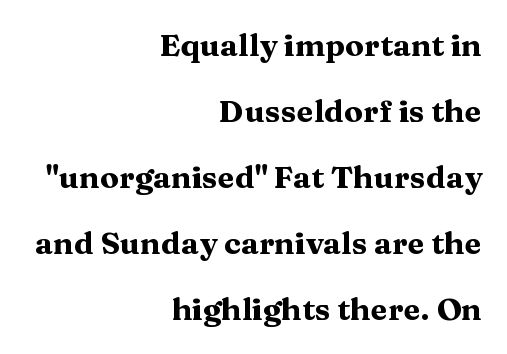
The image shows 31 px heavy, wide serif type, upright; set right-aligned, loose line spacing (2.13x), normal letter spacing, not underlined; medium stroke contrast and a medium x-height.
